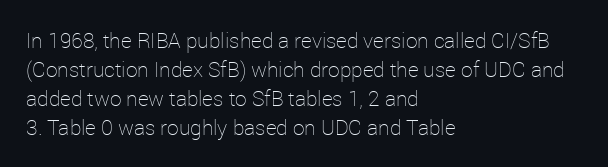
{"italic": "no", "bold": "no", "underline": "no", "align": "left", "line_spacing": "normal", "line_spacing_ratio": 1.38, "letter_spacing": "normal", "letter_spacing_em": 0.0, "glyph_px": 21}
